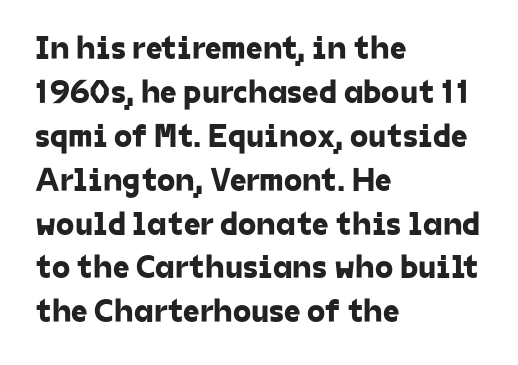
{"serif": "no", "width": "normal", "stroke_contrast": "low", "x_height": "medium", "monospaced": "no", "underline": "no", "align": "left", "line_spacing": "normal", "line_spacing_ratio": 1.33, "letter_spacing": "normal", "letter_spacing_em": 0.0, "glyph_px": 33}
